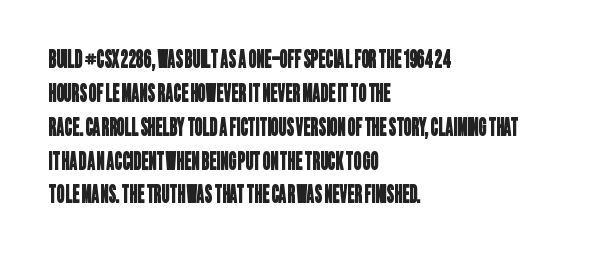
{"underline": "no", "align": "left", "line_spacing": "normal", "line_spacing_ratio": 1.41, "letter_spacing": "normal", "letter_spacing_em": 0.0, "glyph_px": 24}
